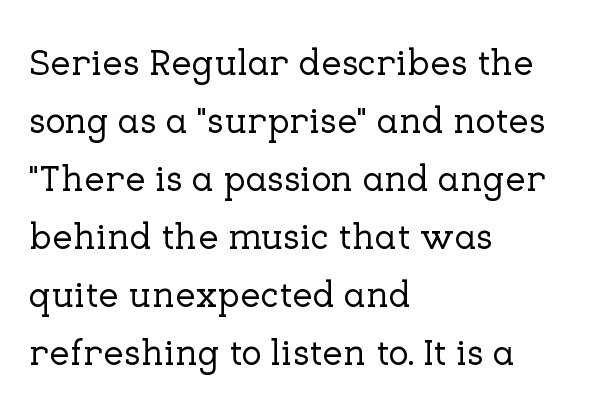
The image shows 37 px serif type, upright; set left-aligned, normal line spacing (1.57x), normal letter spacing, not underlined; low stroke contrast and a medium x-height.
